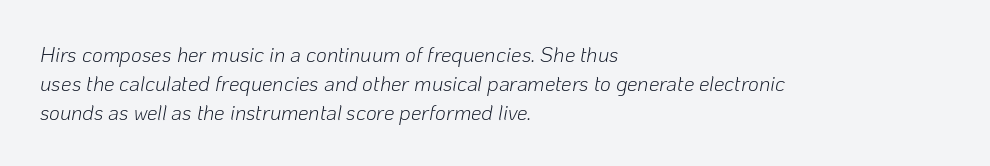
The image shows 21 px text type, italic (leaning right); set left-aligned, normal line spacing (1.37x), normal letter spacing, not underlined.
